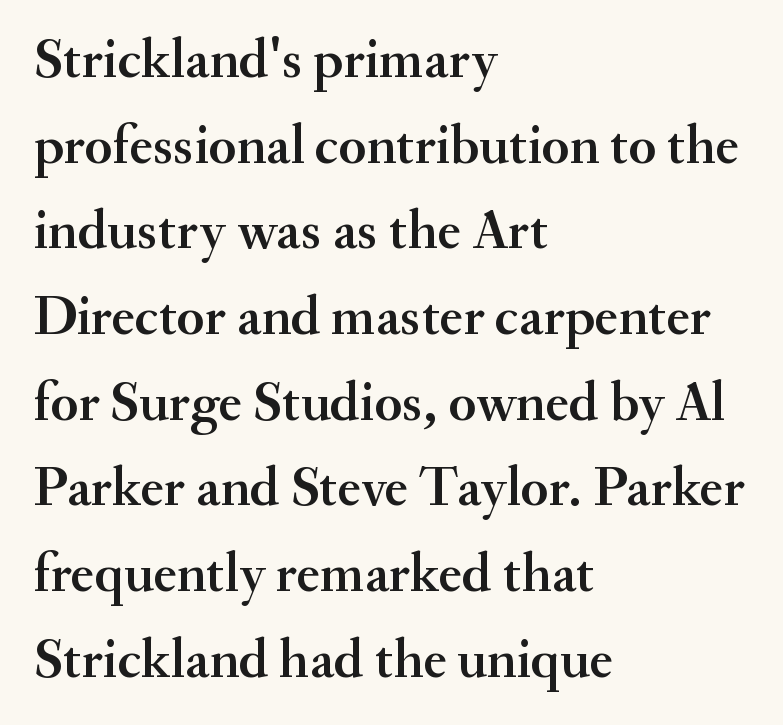
Italic: no, the glyphs are upright roman. A typesetter would call this leading conventional body-copy spacing. The passage shown is typeset with a serif family. Underline: absent. One-word summary of the alignment: left.
